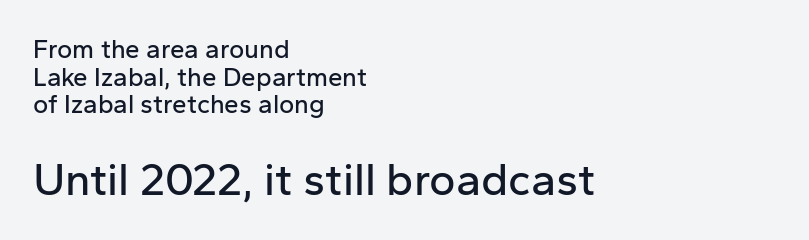
The image shows 45 px sans-serif type, upright; set left-aligned, tight line spacing (1.06x), normal letter spacing, not underlined; the second (bottom) block is 1.73x larger; low stroke contrast and a medium x-height.
